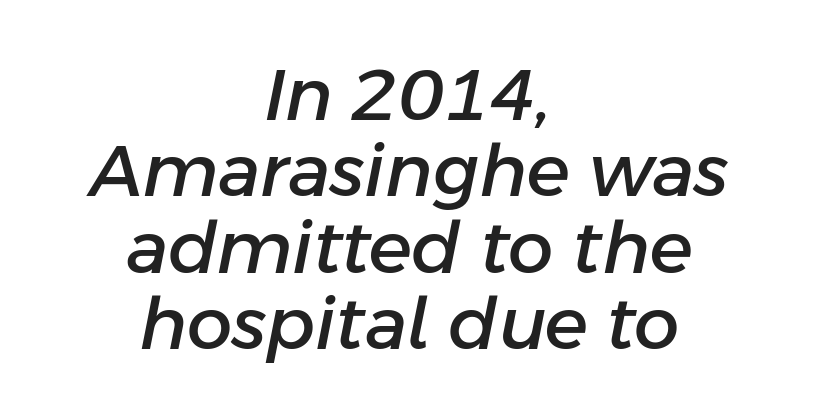
The space directly below the letters is spotless. This rendering uses center alignment, leaving both contours irregular but symmetric. Each new line begins almost immediately beneath the previous one. This sample has the flowing, uneven cadence of proportional lettering.
